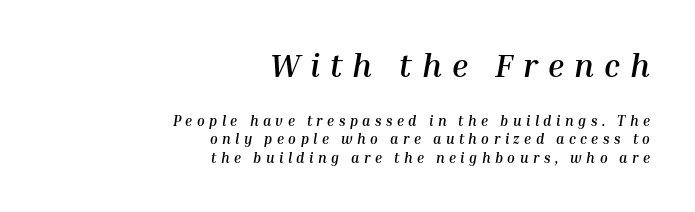
Q: Is the text bold? A: Yes.
Q: Is the text italic (slanted)? A: Yes, it leans right by about 10 degrees.
Q: Is the text underlined? A: No.
Q: How is the paragraph aligned? A: Right-aligned.
Q: Is the spacing between letters normal or unusually wide? A: Unusually wide.
Q: Is the spacing between lines tight, normal or loose? A: Normal.
Q: Which block of text is set in a larger size, the first (top) or the second (bottom)? A: The first (top) one.
Q: Width (condensed, normal, or wide)? A: Normal.
Q: Stroke contrast? A: Medium.
Q: x-height? A: Medium.
Q: Monospaced? A: No.
